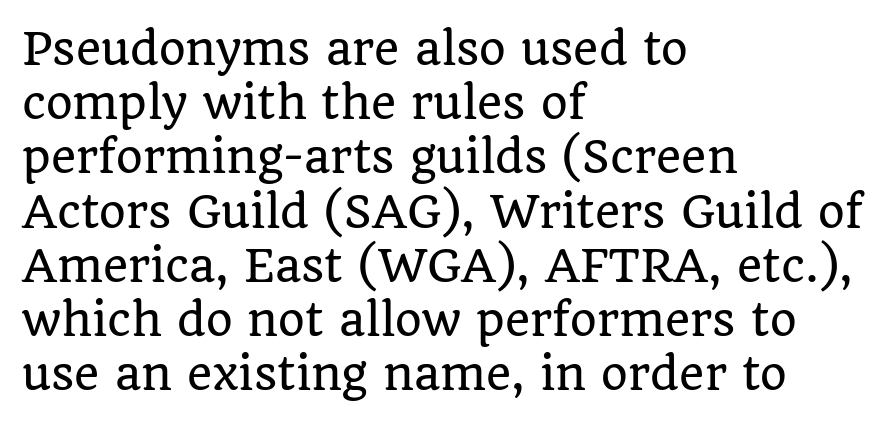
{"serif": "yes", "italic": "no", "width": "normal", "stroke_contrast": "low", "x_height": "large", "monospaced": "no", "underline": "no", "align": "left", "line_spacing": "normal", "line_spacing_ratio": 1.26, "letter_spacing": "normal", "letter_spacing_em": 0.0, "glyph_px": 43}
